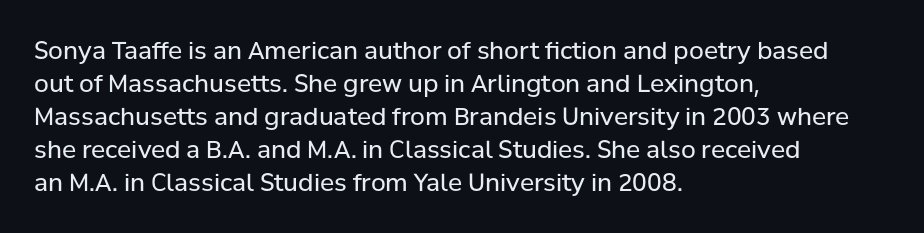
{"italic": "no", "bold": "no", "underline": "no", "align": "left", "line_spacing": "normal", "line_spacing_ratio": 1.37, "letter_spacing": "normal", "letter_spacing_em": 0.0, "glyph_px": 24}
